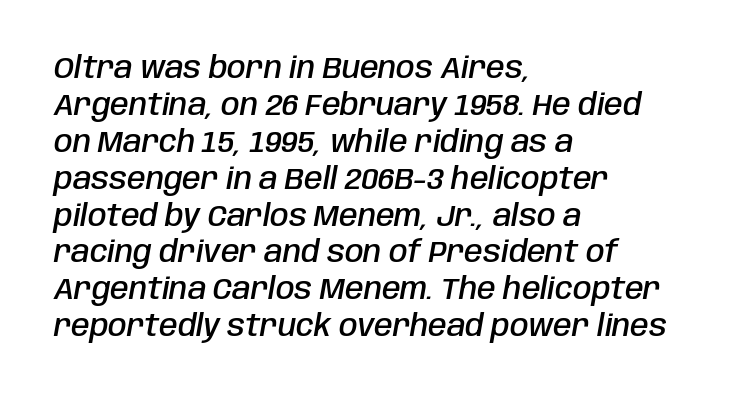
Q: Is the text bold? A: Semi-bold.
Q: Is the text italic (slanted)? A: Yes, it leans right by about 10 degrees.
Q: Is the text underlined? A: No.
Q: How is the paragraph aligned? A: Left-aligned.
Q: Is the spacing between letters normal or unusually wide? A: Normal.
Q: Width (condensed, normal, or wide)? A: Condensed.
Q: Stroke contrast? A: Low.
Q: x-height? A: Large.
Q: Monospaced? A: No.
